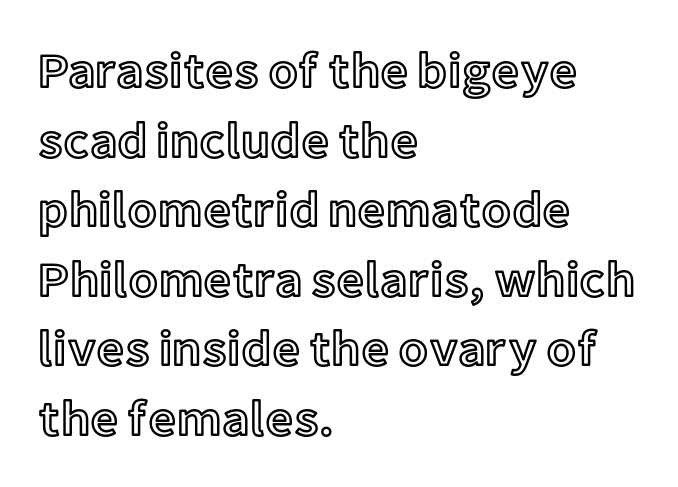
Q: Is the text italic (slanted)? A: No, it is upright.
Q: Is the text underlined? A: No.
Q: How is the paragraph aligned? A: Left-aligned.
Q: Is the spacing between letters normal or unusually wide? A: Normal.
Q: Is the spacing between lines tight, normal or loose? A: Normal.
Q: Width (condensed, normal, or wide)? A: Normal.
Q: x-height? A: Medium.
Q: Monospaced? A: No.
